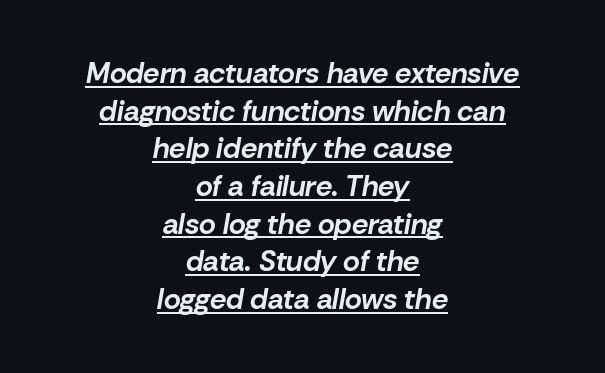
{"italic": "yes", "lean": "right", "slant_degrees": 10, "bold": "yes", "weight": "bold", "width": "normal", "stroke_contrast": "low", "x_height": "medium", "monospaced": "no", "underline": "yes", "align": "center", "line_spacing": "normal", "line_spacing_ratio": 1.3, "letter_spacing": "normal", "letter_spacing_em": 0.0, "glyph_px": 29}
